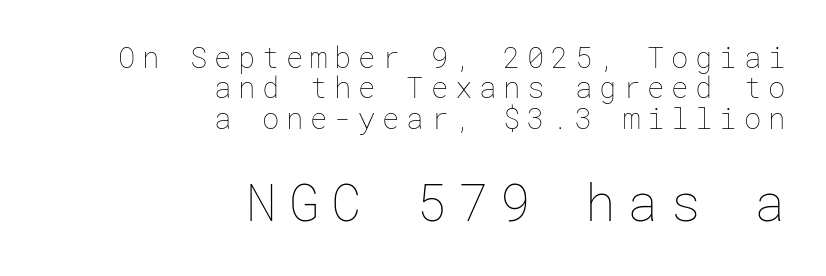
One-word summary of the alignment: right. Glance below the letters and you will spot only blank space. The rendering enlarges the type as you move from the upper chunk to the lower. Quick note: not italic, upright. Closely set lines give the paragraph a compact silhouette. Is the stroke heavy? The answer is a plain regular-or-lighter.
